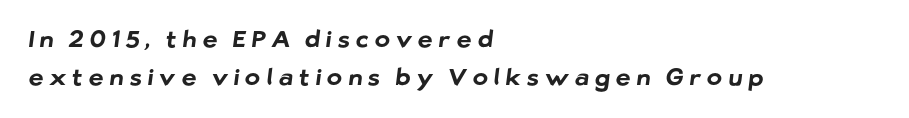
{"bold": "yes", "underline": "no", "align": "left", "line_spacing": "normal", "line_spacing_ratio": 1.64, "letter_spacing": "wide", "letter_spacing_em": 0.26, "glyph_px": 23}
